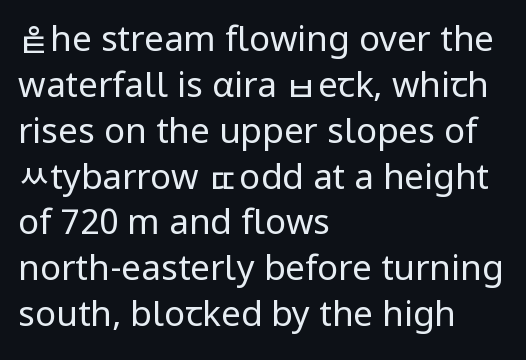
The setting favours the left margin, as ordinary paragraphs usually do. Rule under the text: the space is simply empty. Horizontal bands of white between lines are of average thickness. Weight: not bold — regular or lighter.
